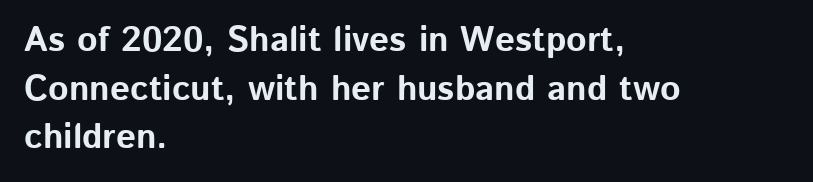
The image shows 35 px bold sans-serif type, upright; set left-aligned, normal line spacing (1.39x), normal letter spacing, not underlined; low stroke contrast and a medium x-height.
